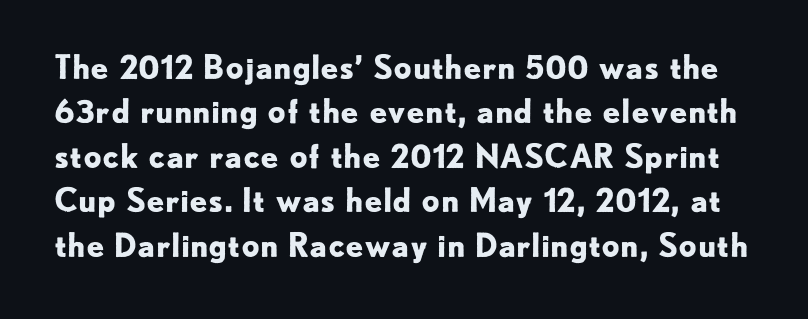
The image shows 32 px bold sans-serif type, upright; set normal line spacing (1.39x), normal letter spacing, not underlined; low stroke contrast and a small x-height.
